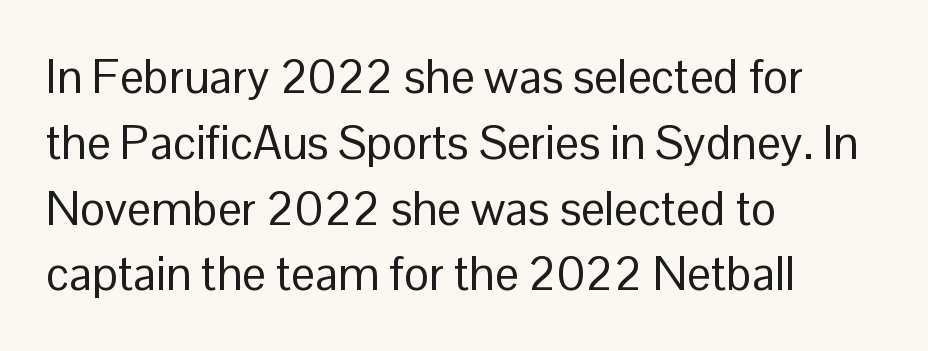
Q: Is the text bold? A: No.
Q: Is the text italic (slanted)? A: No, it is upright.
Q: Is the typeface a serif or a sans-serif typeface? A: Sans-serif.
Q: Is the text underlined? A: No.
Q: How is the paragraph aligned? A: Left-aligned.
Q: Is the spacing between letters normal or unusually wide? A: Normal.
Q: Is the spacing between lines tight, normal or loose? A: Normal.
Q: Width (condensed, normal, or wide)? A: Normal.
Q: Stroke contrast? A: Low.
Q: x-height? A: Medium.
Q: Monospaced? A: No.
